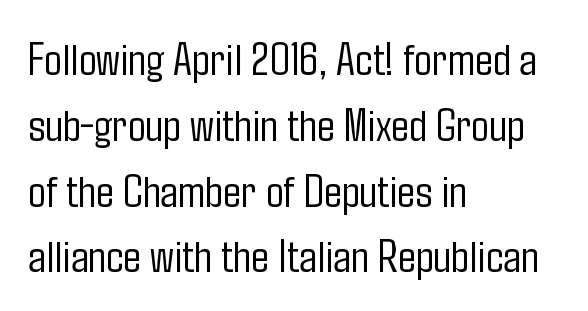
Nothing heavy about these letters — not bold at all. The passage shown is typeset with a sans-serif family. Compared with a centered layout, this one pins lines to the left instead. Looks like regular typesetting: each glyph gets only the width it needs. Baseline-to-baseline distance is the conventional proportion of letter height.
